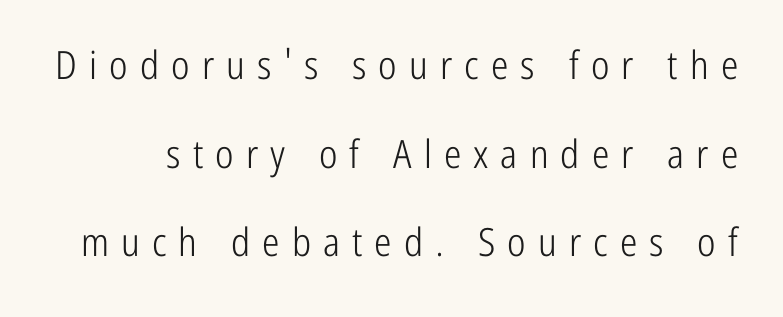
The image shows 39 px light, condensed sans-serif type, upright; set loose line spacing (2.27x), unusually wide letter spacing (+0.31 em), not underlined; low stroke contrast and a medium x-height.
